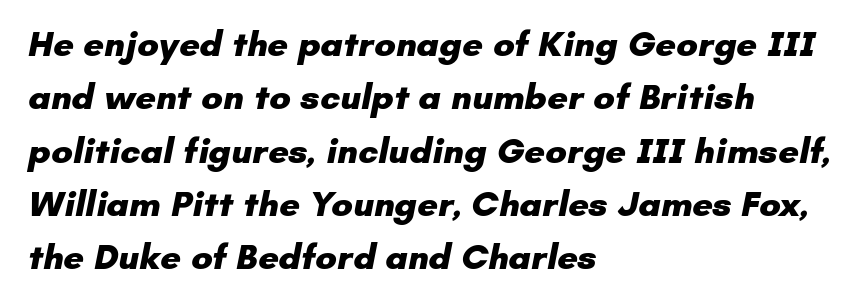
These lines are rendered in a variable-pitch font. Tracking value appears to be zero — textbook default spacing. Thick stems and heavy bowls — unmistakably bold. Glance below the letters and you will spot only blank space.
